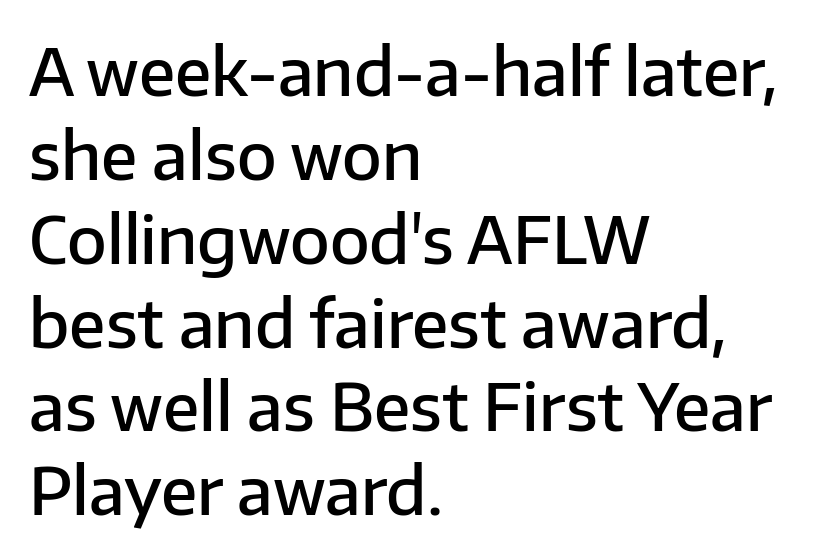
The image shows 65 px semibold sans-serif type, upright; set left-aligned, normal line spacing (1.29x), normal letter spacing, not underlined; low stroke contrast and a medium x-height.
